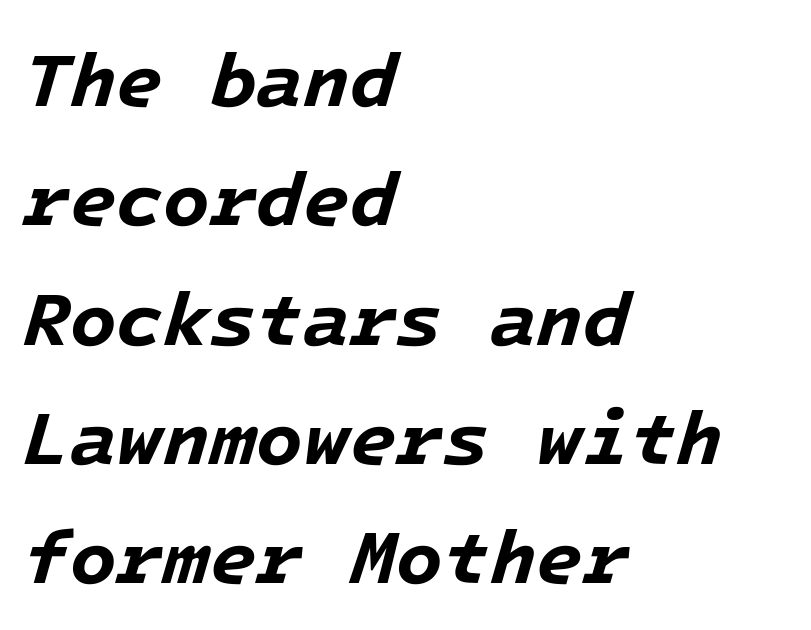
{"italic": "yes", "lean": "right", "slant_degrees": 16, "bold": "yes", "weight": "bold", "width": "normal", "stroke_contrast": "low", "x_height": "medium", "monospaced": "yes", "underline": "no", "align": "left", "line_spacing": "normal", "line_spacing_ratio": 1.57, "letter_spacing": "normal", "letter_spacing_em": 0.0, "glyph_px": 76}
